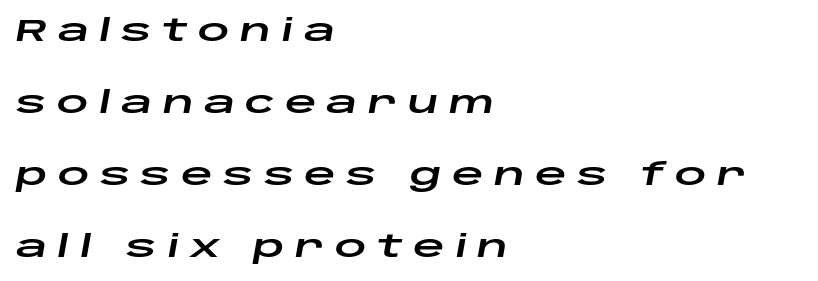
Varying glyph widths throughout — classic text-font behaviour. These lines are set flush left with a ragged right edge. The passage shown leans; its letterforms are oblique. The horizontal fit of the characters is loose and conspicuously gappy.
